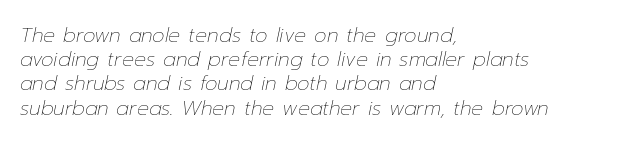
Compared with ordinary roman type, these characters are visibly tilted. This is not heavy type; no bold has been used. Horizontally, the lines are justified to the leading edge only. The passage shown is not underscored anywhere. Is the letter spacing exaggerated? No — it looks like the ordinary default.
